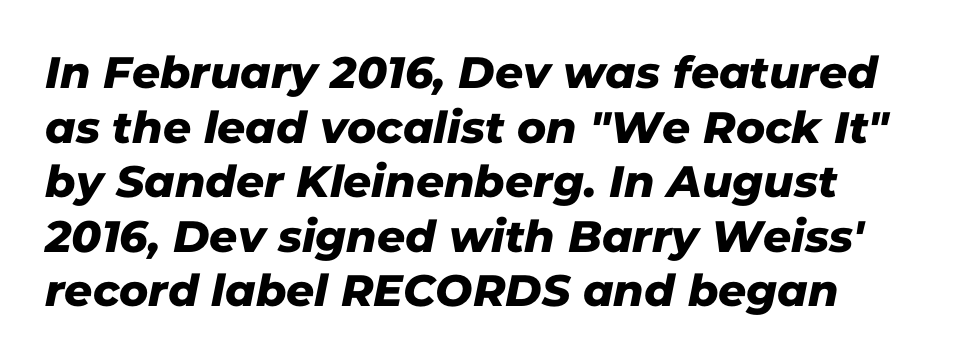
Q: Is the typeface a serif or a sans-serif typeface? A: Sans-serif.
Q: Is the text underlined? A: No.
Q: Is the spacing between letters normal or unusually wide? A: Normal.
Q: Width (condensed, normal, or wide)? A: Normal.
Q: Stroke contrast? A: Low.
Q: x-height? A: Medium.
Q: Monospaced? A: No.
